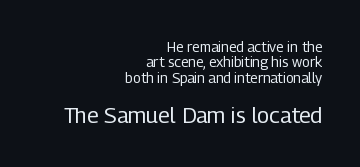
Q: Is the text bold? A: No.
Q: Is the text italic (slanted)? A: No, it is upright.
Q: Is the text underlined? A: No.
Q: How is the paragraph aligned? A: Right-aligned.
Q: Is the spacing between letters normal or unusually wide? A: Normal.
Q: Is the spacing between lines tight, normal or loose? A: Tight.
Q: Which block of text is set in a larger size, the first (top) or the second (bottom)? A: The second (bottom) one.
